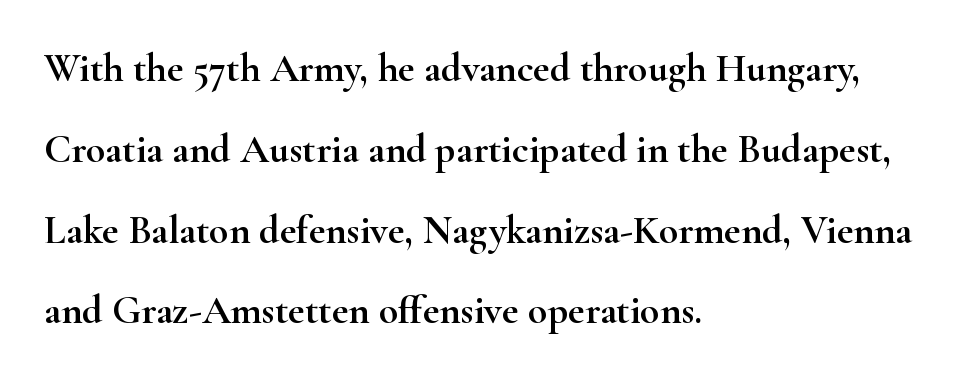
Q: Is the text italic (slanted)? A: No, it is upright.
Q: Is the typeface a serif or a sans-serif typeface? A: Serif.
Q: Is the text underlined? A: No.
Q: How is the paragraph aligned? A: Left-aligned.
Q: Is the spacing between letters normal or unusually wide? A: Normal.
Q: Is the spacing between lines tight, normal or loose? A: Loose.
Q: Width (condensed, normal, or wide)? A: Wide.
Q: Stroke contrast? A: High.
Q: x-height? A: Small.
Q: Monospaced? A: No.
